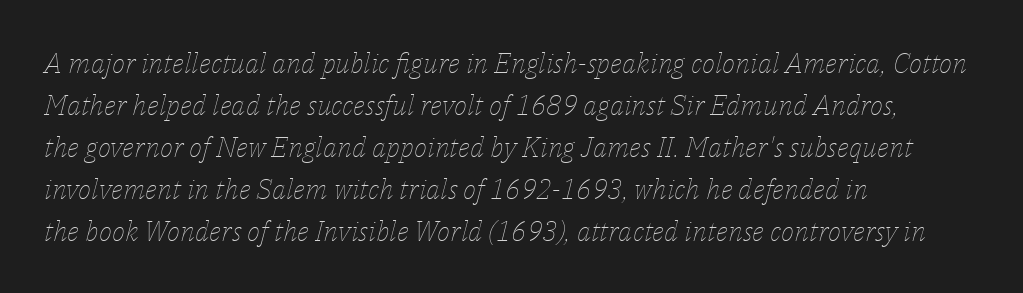
Q: Is the text bold? A: No.
Q: Is the text italic (slanted)? A: Yes, it leans right by about 14 degrees.
Q: Is the text underlined? A: No.
Q: How is the paragraph aligned? A: Left-aligned.
Q: Is the spacing between letters normal or unusually wide? A: Normal.
Q: Is the spacing between lines tight, normal or loose? A: Normal.
Q: Width (condensed, normal, or wide)? A: Normal.
Q: Stroke contrast? A: Low.
Q: x-height? A: Medium.
Q: Monospaced? A: No.
